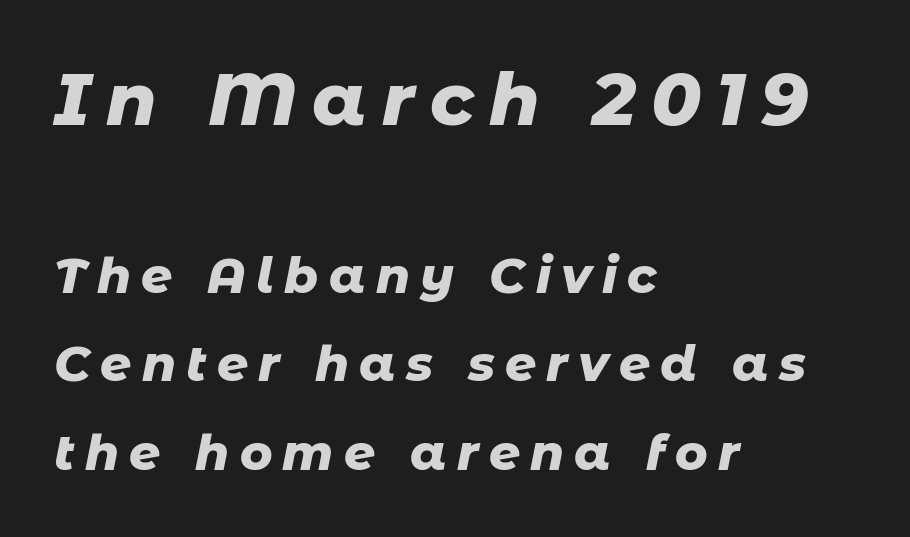
Slant detected: the letters are inclined. Alignment: flush left. Each word looks stretched out because of the extra space between its letters. The passage shown is typed in a proportional face where columns would drift. Is the lower block the larger one? No — the upper block carries the bigger type. Anything drawn beneath the words? Only blank space.
